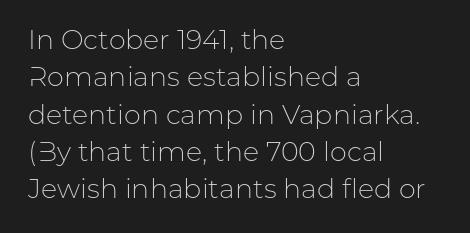
Q: Is the text bold? A: No.
Q: Is the text italic (slanted)? A: No, it is upright.
Q: Is the text underlined? A: No.
Q: How is the paragraph aligned? A: Left-aligned.
Q: Is the spacing between letters normal or unusually wide? A: Normal.
Q: Is the spacing between lines tight, normal or loose? A: Normal.
